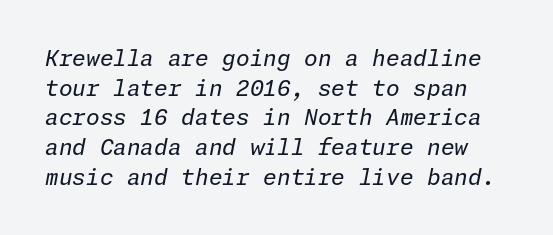
Baseline-to-baseline distance is the conventional proportion of letter height. The passage shown is not bold in any degree. Words float on clear page, feet unadorned. How are the letters spaced? Ordinarily, with no added tracking. Does the lettering tilt? It does — this is italic.
